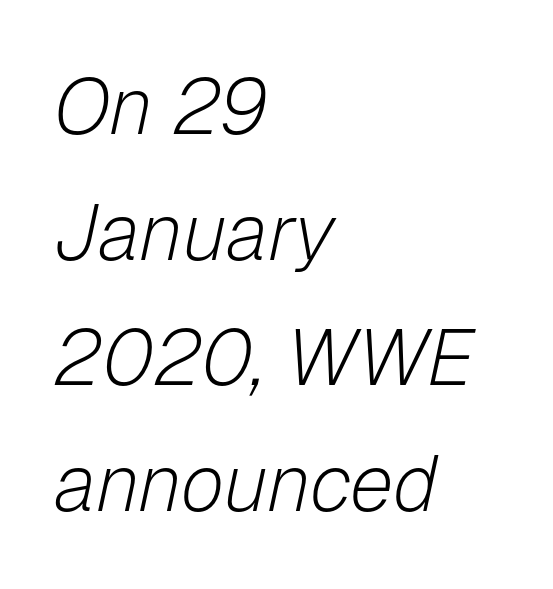
{"italic": "yes", "lean": "right", "slant_degrees": 12, "bold": "no", "weight": "light", "width": "normal", "stroke_contrast": "low", "x_height": "medium", "monospaced": "no", "underline": "no", "align": "left", "line_spacing": "normal", "line_spacing_ratio": 1.59, "letter_spacing": "normal", "letter_spacing_em": 0.0, "glyph_px": 79}
